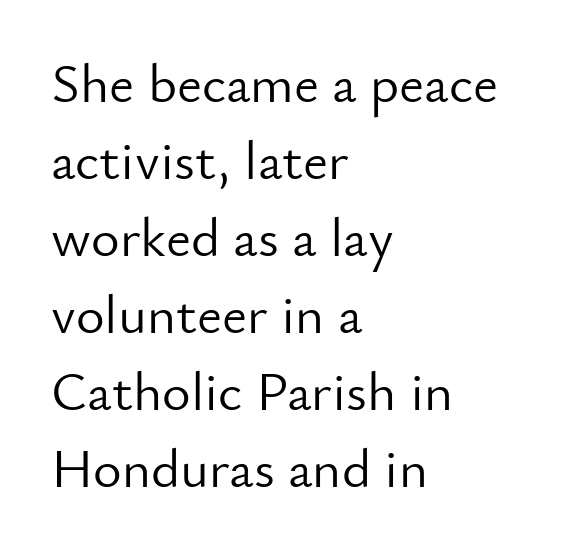
{"serif": "no", "italic": "no", "bold": "no", "weight": "light", "width": "normal", "stroke_contrast": "low", "x_height": "small", "monospaced": "no", "underline": "no", "align": "left", "line_spacing": "normal", "line_spacing_ratio": 1.4, "letter_spacing": "normal", "letter_spacing_em": 0.0, "glyph_px": 55}
